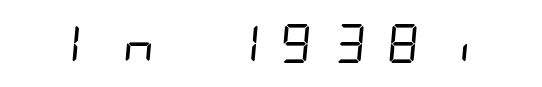
{"serif": "no", "bold": "no", "weight": "regular", "width": "condensed", "stroke_contrast": "low", "x_height": "large", "underline": "no", "letter_spacing": "wide", "letter_spacing_em": 0.41, "glyph_px": 39}
